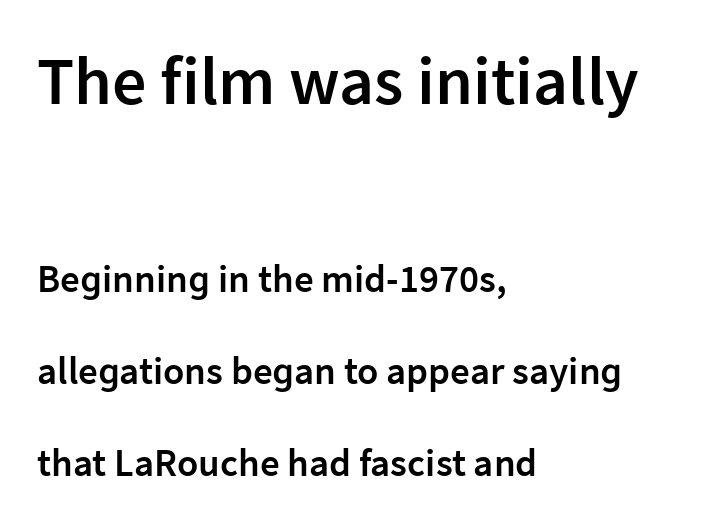
The image shows 68 px semibold sans-serif type, upright; set left-aligned, loose line spacing (2.37x), normal letter spacing, not underlined; the first (top) block is 1.74x larger; low stroke contrast and a medium x-height.
